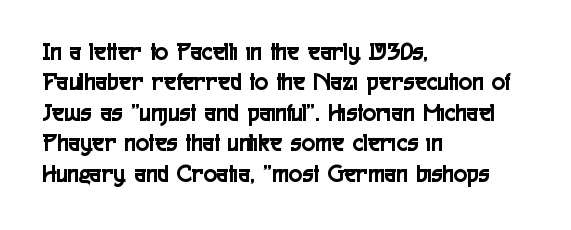
{"italic": "no", "underline": "no", "align": "left", "line_spacing_ratio": 1.22, "letter_spacing": "normal", "letter_spacing_em": 0.0, "glyph_px": 25}
